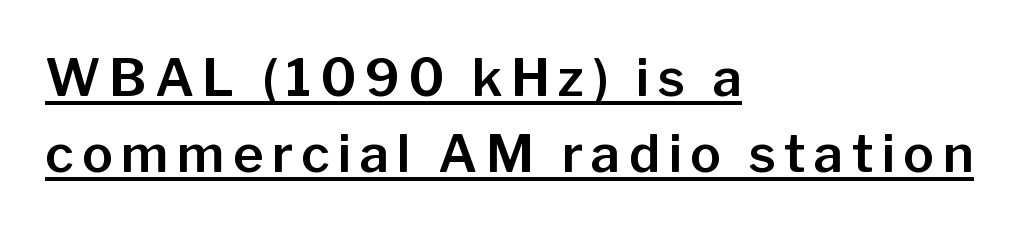
{"serif": "no", "italic": "no", "width": "normal", "stroke_contrast": "low", "x_height": "medium", "monospaced": "no", "underline": "yes", "align": "left", "line_spacing": "normal", "line_spacing_ratio": 1.47, "glyph_px": 52}
